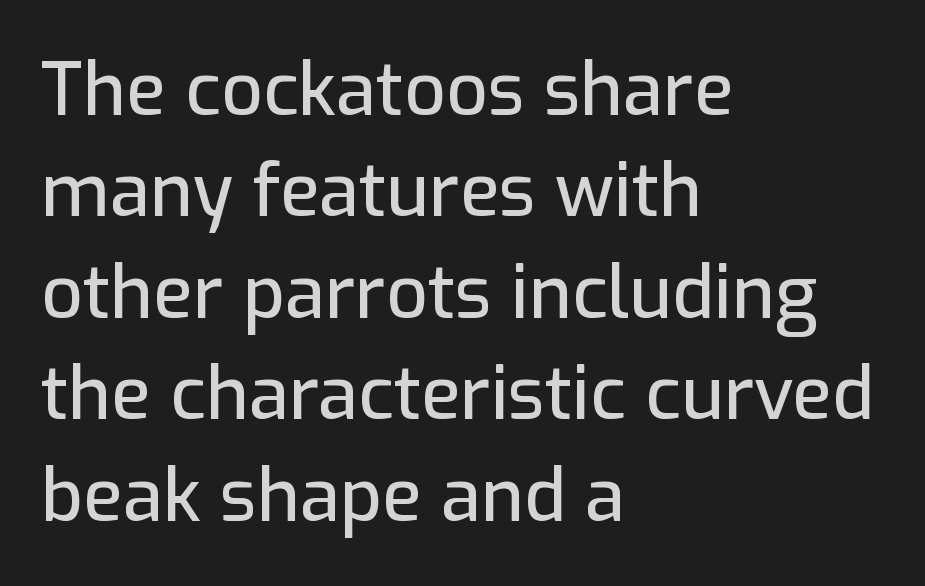
Regular leading. Italic? Not at all — the glyphs are vertical. If you drew a ruler down the left edge, every line would touch it. You can tell from the bare stems that sans-serif type was used. The passage shown is typed in a proportional face where columns would drift.
